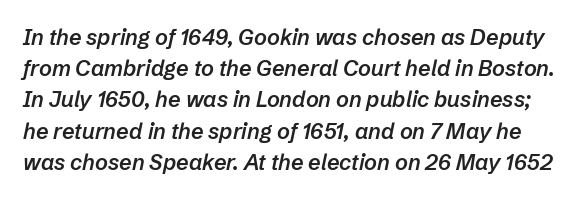
Q: Is the text bold? A: Semi-bold.
Q: Is the text italic (slanted)? A: Yes, it leans right by about 12 degrees.
Q: Is the text underlined? A: No.
Q: Is the spacing between letters normal or unusually wide? A: Normal.
Q: Is the spacing between lines tight, normal or loose? A: Normal.
